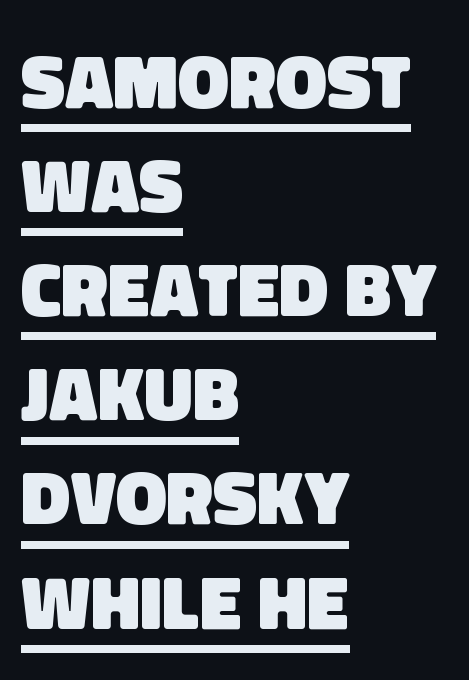
Q: Is the text bold? A: Yes.
Q: Is the typeface a serif or a sans-serif typeface? A: Sans-serif.
Q: Is the text underlined? A: Yes.
Q: How is the paragraph aligned? A: Left-aligned.
Q: Is the spacing between letters normal or unusually wide? A: Normal.
Q: Is the spacing between lines tight, normal or loose? A: Normal.
Q: Width (condensed, normal, or wide)? A: Normal.
Q: Stroke contrast? A: Low.
Q: x-height? A: Large.
Q: Monospaced? A: No.
